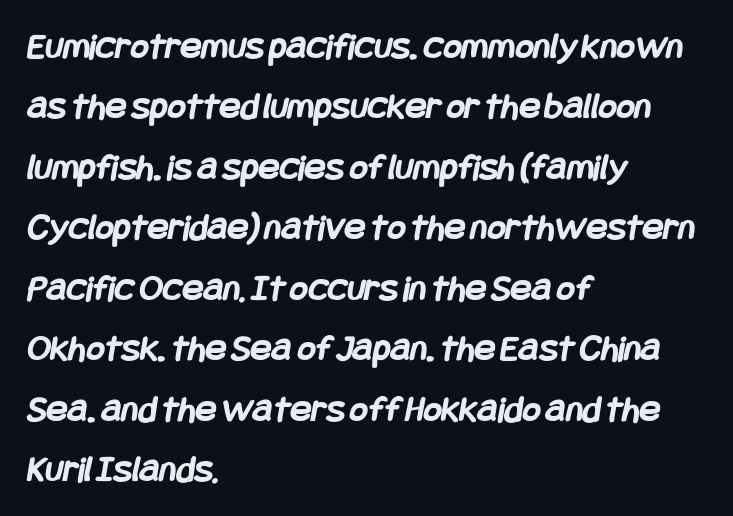
Q: Is the text bold? A: Yes.
Q: Is the typeface a serif or a sans-serif typeface? A: Sans-serif.
Q: Is the text underlined? A: No.
Q: How is the paragraph aligned? A: Left-aligned.
Q: Is the spacing between letters normal or unusually wide? A: Normal.
Q: Is the spacing between lines tight, normal or loose? A: Normal.
Q: Width (condensed, normal, or wide)? A: Condensed.
Q: Stroke contrast? A: Low.
Q: x-height? A: Large.
